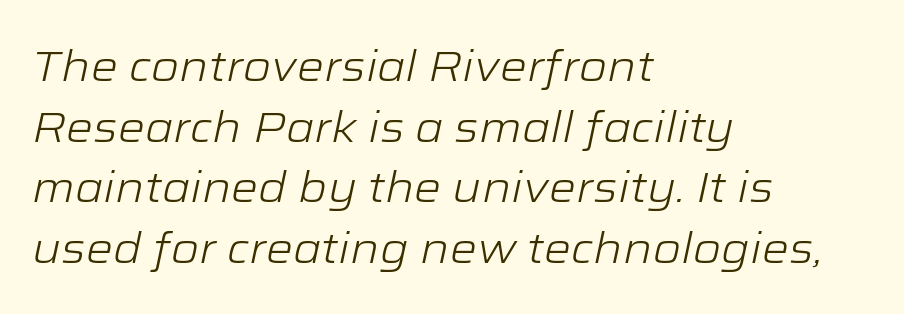
{"italic": "yes", "lean": "right", "slant_degrees": 12, "bold": "no", "weight": "light", "width": "wide", "stroke_contrast": "low", "x_height": "medium", "monospaced": "no", "underline": "no", "align": "left", "line_spacing": "normal", "line_spacing_ratio": 1.41, "letter_spacing": "normal", "letter_spacing_em": 0.0, "glyph_px": 43}
